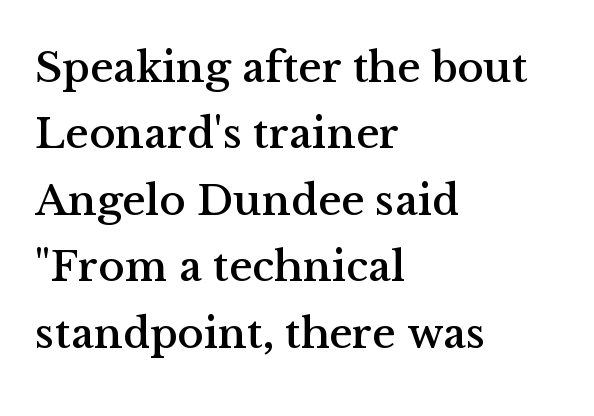
The image shows 44 px serif type, upright; set left-aligned, normal line spacing (1.51x), normal letter spacing, not underlined; medium stroke contrast and a medium x-height.
